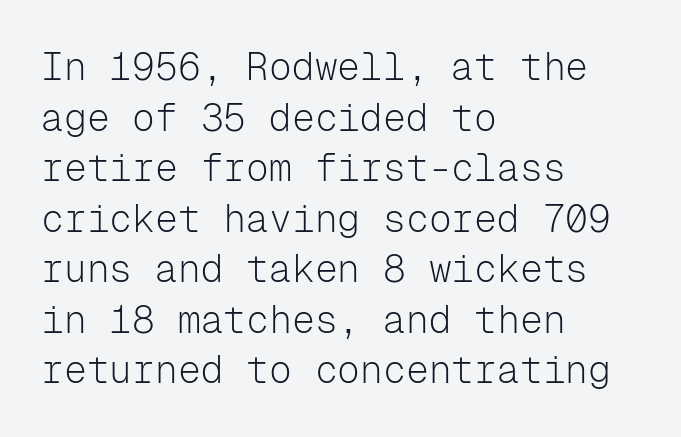
The image shows 38 px light sans-serif type, upright, monospaced; set left-aligned, normal line spacing (1.33x), normal letter spacing, not underlined; low stroke contrast and a medium x-height.
